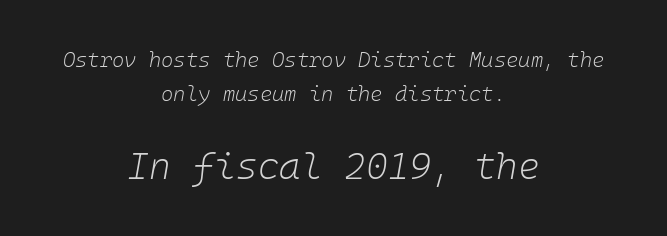
{"italic": "yes", "lean": "right", "slant_degrees": 10, "bold": "no", "weight": "light", "width": "normal", "stroke_contrast": "low", "x_height": "medium", "underline": "no", "align": "center", "line_spacing": "normal", "line_spacing_ratio": 1.61, "letter_spacing": "normal", "letter_spacing_em": 0.0, "larger_block": "second", "size_ratio": 1.76, "glyph_px": 37}
